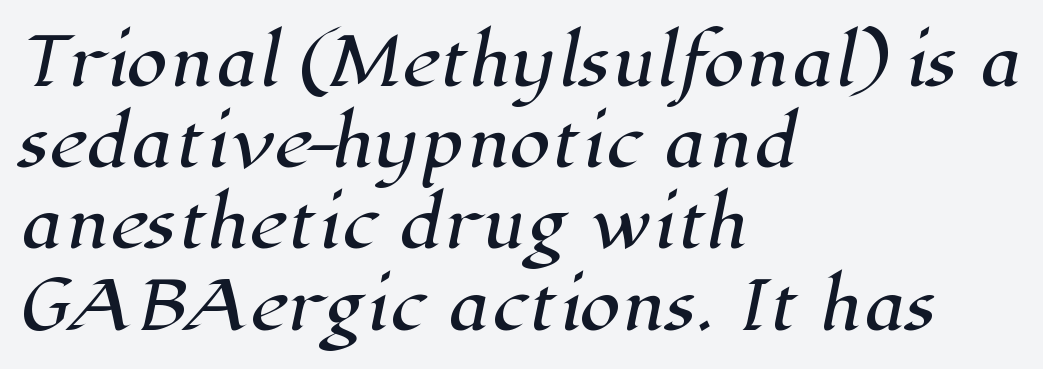
{"serif": "yes", "width": "normal", "stroke_contrast": "high", "x_height": "medium", "monospaced": "no", "underline": "no", "align": "left", "line_spacing_ratio": 1.23, "letter_spacing": "normal", "letter_spacing_em": 0.0, "glyph_px": 66}
